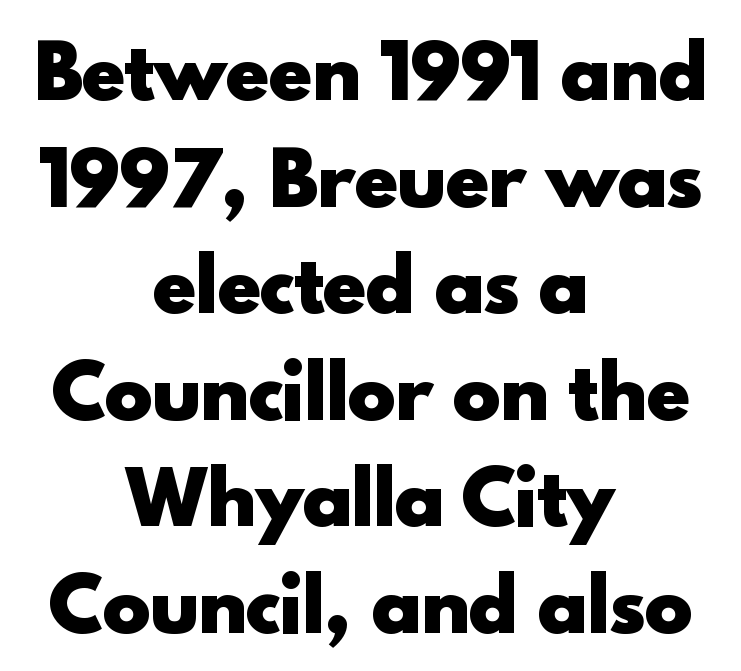
Q: Is the text bold? A: Yes.
Q: Is the text italic (slanted)? A: No, it is upright.
Q: Is the typeface a serif or a sans-serif typeface? A: Sans-serif.
Q: Is the text underlined? A: No.
Q: How is the paragraph aligned? A: Centered.
Q: Is the spacing between letters normal or unusually wide? A: Normal.
Q: Is the spacing between lines tight, normal or loose? A: Normal.
Q: Width (condensed, normal, or wide)? A: Normal.
Q: x-height? A: Small.
Q: Monospaced? A: No.
